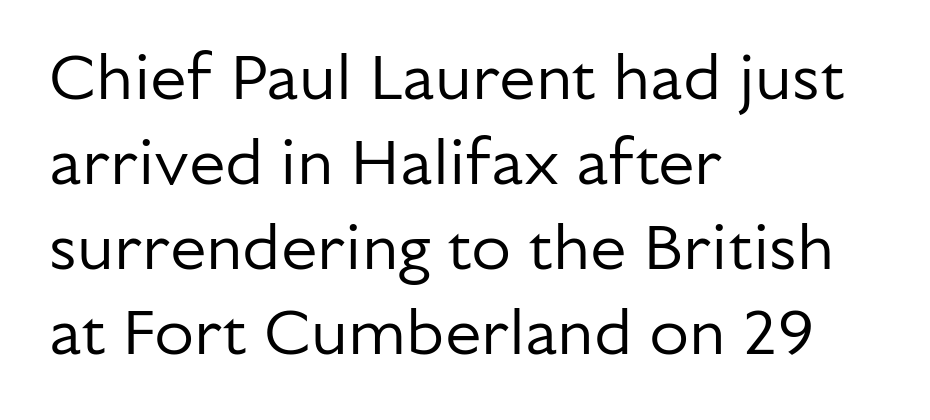
{"serif": "no", "italic": "no", "bold": "no", "weight": "regular", "width": "normal", "stroke_contrast": "low", "x_height": "medium", "monospaced": "no", "underline": "no", "align": "left", "line_spacing": "normal", "line_spacing_ratio": 1.31, "letter_spacing": "normal", "letter_spacing_em": 0.0, "glyph_px": 65}
